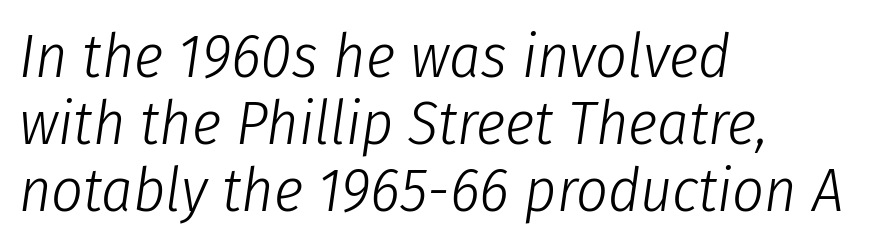
Q: Is the text bold? A: No.
Q: Is the text italic (slanted)? A: Yes, it leans right by about 8 degrees.
Q: Is the text underlined? A: No.
Q: How is the paragraph aligned? A: Left-aligned.
Q: Is the spacing between letters normal or unusually wide? A: Normal.
Q: Is the spacing between lines tight, normal or loose? A: Tight.
Q: Width (condensed, normal, or wide)? A: Condensed.
Q: Stroke contrast? A: Low.
Q: x-height? A: Medium.
Q: Monospaced? A: No.
